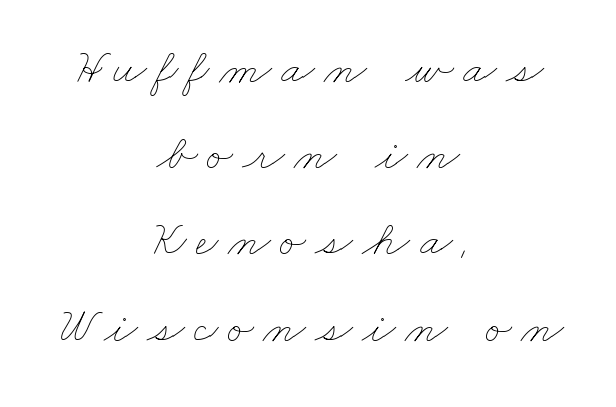
The image shows 49 px thin, wide type; set centered, line spacing 1.76x, not underlined; low stroke contrast and a small x-height.
